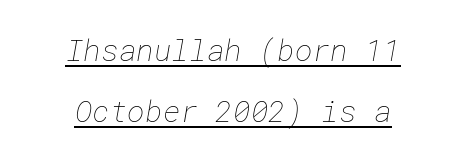
Q: Is the text bold? A: No.
Q: Is the text underlined? A: Yes.
Q: How is the paragraph aligned? A: Centered.
Q: Is the spacing between letters normal or unusually wide? A: Normal.
Q: Is the spacing between lines tight, normal or loose? A: Loose.
Q: Width (condensed, normal, or wide)? A: Normal.
Q: Stroke contrast? A: Low.
Q: x-height? A: Medium.
